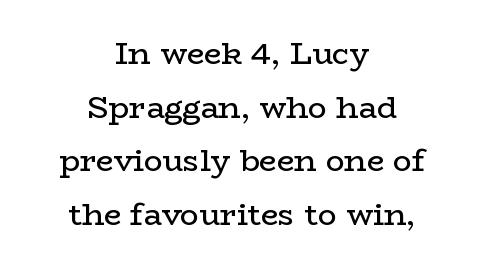
Observe the serifs anchoring each vertical stroke in this sample. The weight tops out at a normal text grade. Notice how the stems are strictly vertical — no italics here. Typeset on center — no edge is straight. Looks like regular typesetting: each glyph gets only the width it needs. No extra tracking has been applied to these lines.
